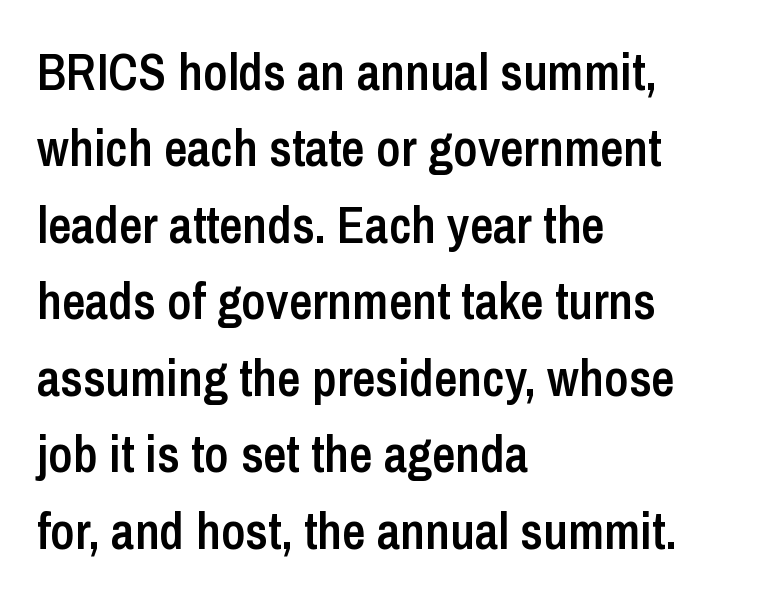
A clean baseline with only descenders dipping below it. The letters advance in unequal steps, a hallmark of proportional type. The strokes are fattened partway — semibold, not bold. Is there any slant? The stems are plumb. The line-height multiplier appears to be the usual default.
